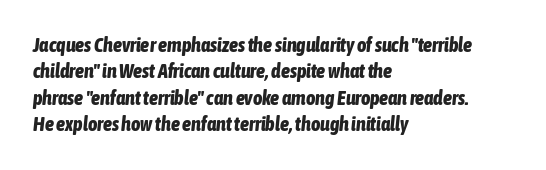
Q: Is the text bold? A: Yes.
Q: Is the text italic (slanted)? A: Yes, it leans right by about 6 degrees.
Q: Is the text underlined? A: No.
Q: How is the paragraph aligned? A: Left-aligned.
Q: Is the spacing between letters normal or unusually wide? A: Normal.
Q: Is the spacing between lines tight, normal or loose? A: Normal.
